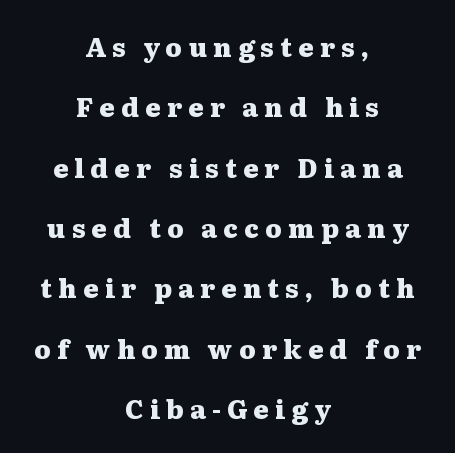
Q: Is the text bold? A: Yes.
Q: Is the text italic (slanted)? A: No, it is upright.
Q: Is the text underlined? A: No.
Q: How is the paragraph aligned? A: Centered.
Q: Is the spacing between letters normal or unusually wide? A: Unusually wide.
Q: Is the spacing between lines tight, normal or loose? A: Loose.
